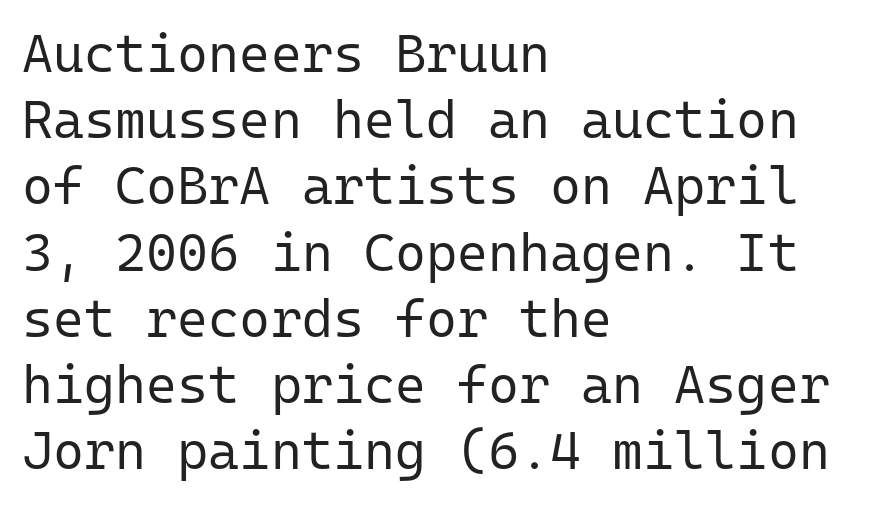
The rendering uses typewriter-style spacing with identical character cells. This rendering leaves character spacing at its baseline value. This is sans-serif lettering, the kind often seen on screens and signage. The setting favours the left margin, as ordinary paragraphs usually do.
